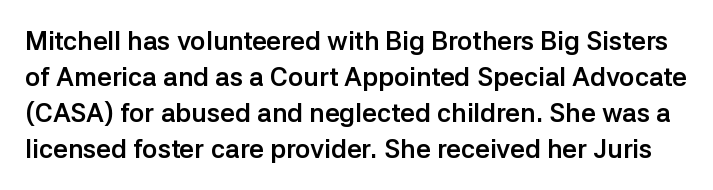
Q: Is the text bold? A: Yes.
Q: Is the text italic (slanted)? A: No, it is upright.
Q: Is the text underlined? A: No.
Q: Is the spacing between letters normal or unusually wide? A: Normal.
Q: Is the spacing between lines tight, normal or loose? A: Normal.
